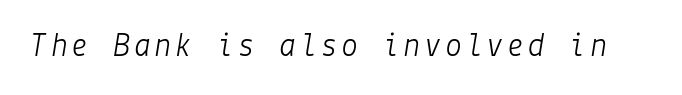
Q: Is the text bold? A: No.
Q: Is the text italic (slanted)? A: Yes, it leans right by about 9 degrees.
Q: Is the text underlined? A: No.
Q: Width (condensed, normal, or wide)? A: Normal.
Q: Stroke contrast? A: Low.
Q: x-height? A: Medium.
